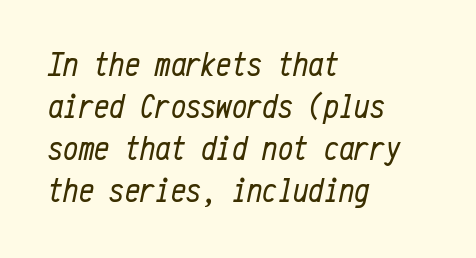
{"italic": "yes", "lean": "right", "slant_degrees": 12, "bold": "no", "weight": "regular", "width": "condensed", "stroke_contrast": "low", "x_height": "medium", "monospaced": "yes", "underline": "no", "align": "left", "line_spacing_ratio": 1.24, "letter_spacing": "normal", "letter_spacing_em": 0.0, "glyph_px": 34}
